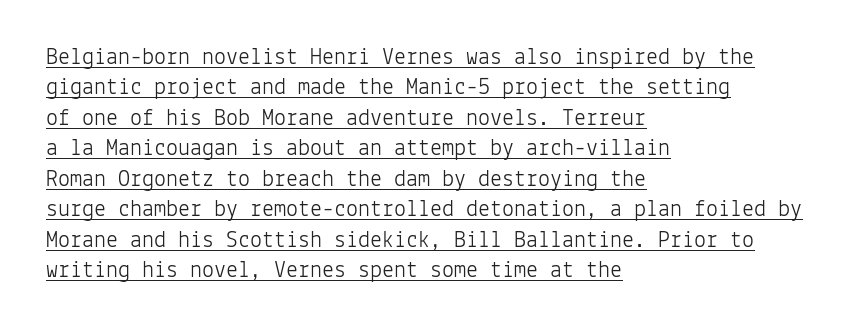
Q: Is the text bold? A: No.
Q: Is the text italic (slanted)? A: No, it is upright.
Q: Is the text underlined? A: Yes.
Q: How is the paragraph aligned? A: Left-aligned.
Q: Is the spacing between letters normal or unusually wide? A: Normal.
Q: Is the spacing between lines tight, normal or loose? A: Normal.
